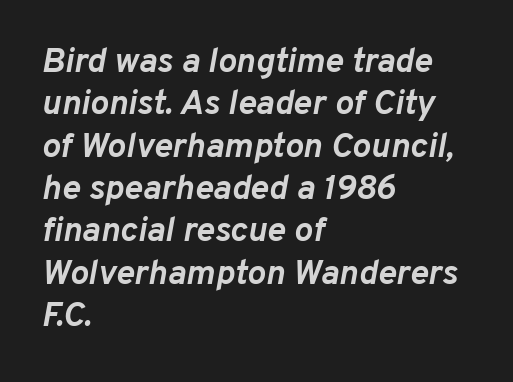
{"italic": "yes", "lean": "right", "slant_degrees": 10, "bold": "yes", "weight": "semibold", "width": "normal", "stroke_contrast": "low", "x_height": "medium", "monospaced": "no", "underline": "no", "align": "left", "line_spacing_ratio": 1.21, "letter_spacing": "normal", "letter_spacing_em": 0.0, "glyph_px": 35}
